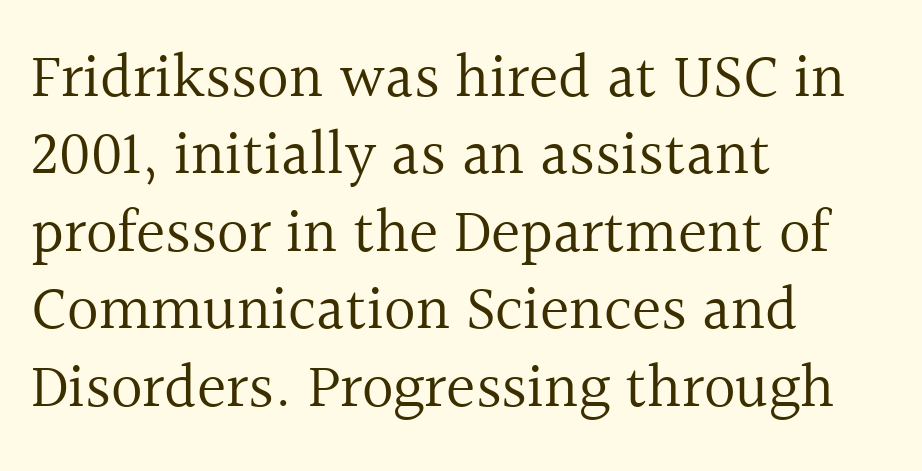
{"serif": "yes", "italic": "no", "bold": "no", "weight": "regular", "width": "normal", "x_height": "medium", "monospaced": "no", "underline": "no", "align": "left", "line_spacing": "normal", "line_spacing_ratio": 1.25, "letter_spacing": "normal", "letter_spacing_em": 0.0, "glyph_px": 62}
